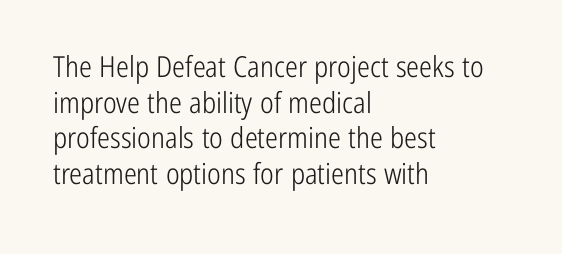
Q: Is the text bold? A: No.
Q: Is the text italic (slanted)? A: No, it is upright.
Q: Is the typeface a serif or a sans-serif typeface? A: Sans-serif.
Q: Is the text underlined? A: No.
Q: How is the paragraph aligned? A: Left-aligned.
Q: Is the spacing between letters normal or unusually wide? A: Normal.
Q: Width (condensed, normal, or wide)? A: Condensed.
Q: Stroke contrast? A: Low.
Q: x-height? A: Medium.
Q: Monospaced? A: No.
